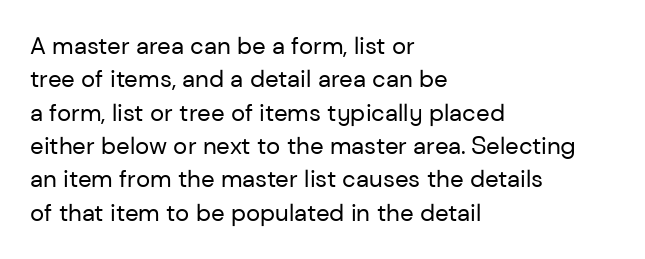
The image shows 24 px text type, upright; set left-aligned, normal line spacing (1.39x), normal letter spacing, not underlined.
